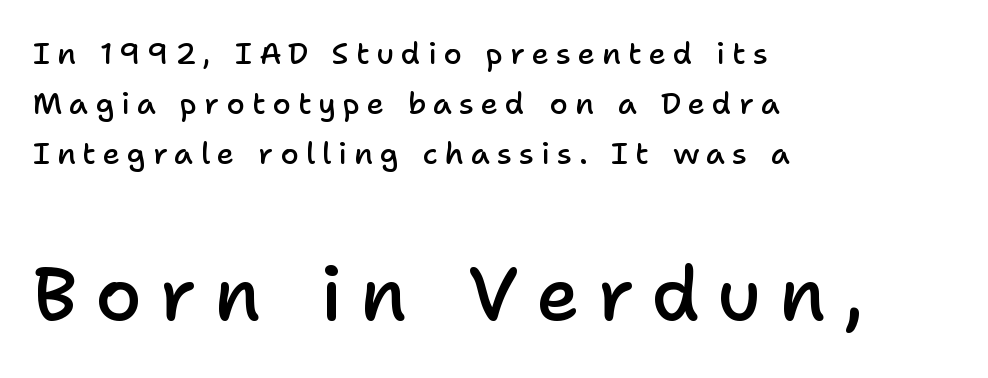
Q: Is the text bold? A: Semi-bold.
Q: Is the text italic (slanted)? A: No, it is upright.
Q: Is the typeface a serif or a sans-serif typeface? A: Sans-serif.
Q: Is the text underlined? A: No.
Q: How is the paragraph aligned? A: Left-aligned.
Q: Is the spacing between letters normal or unusually wide? A: Unusually wide.
Q: Is the spacing between lines tight, normal or loose? A: Normal.
Q: Which block of text is set in a larger size, the first (top) or the second (bottom)? A: The second (bottom) one.
Q: Width (condensed, normal, or wide)? A: Normal.
Q: Stroke contrast? A: Low.
Q: x-height? A: Medium.
Q: Monospaced? A: No.
